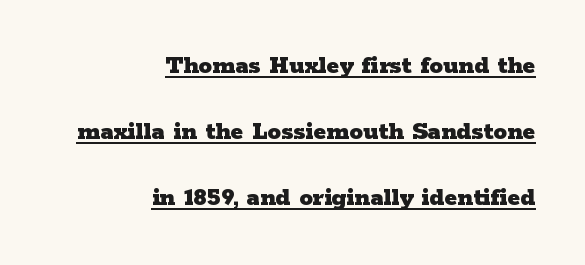
Q: Is the text bold? A: Yes.
Q: Is the text italic (slanted)? A: No, it is upright.
Q: Is the text underlined? A: Yes.
Q: How is the paragraph aligned? A: Right-aligned.
Q: Is the spacing between letters normal or unusually wide? A: Normal.
Q: Is the spacing between lines tight, normal or loose? A: Loose.
